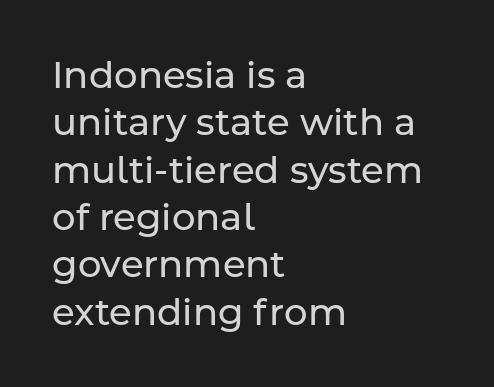
Q: Is the text bold? A: No.
Q: Is the text italic (slanted)? A: No, it is upright.
Q: Is the typeface a serif or a sans-serif typeface? A: Sans-serif.
Q: Is the text underlined? A: No.
Q: How is the paragraph aligned? A: Left-aligned.
Q: Is the spacing between letters normal or unusually wide? A: Normal.
Q: Is the spacing between lines tight, normal or loose? A: Normal.
Q: Width (condensed, normal, or wide)? A: Normal.
Q: Stroke contrast? A: Low.
Q: x-height? A: Medium.
Q: Monospaced? A: No.
